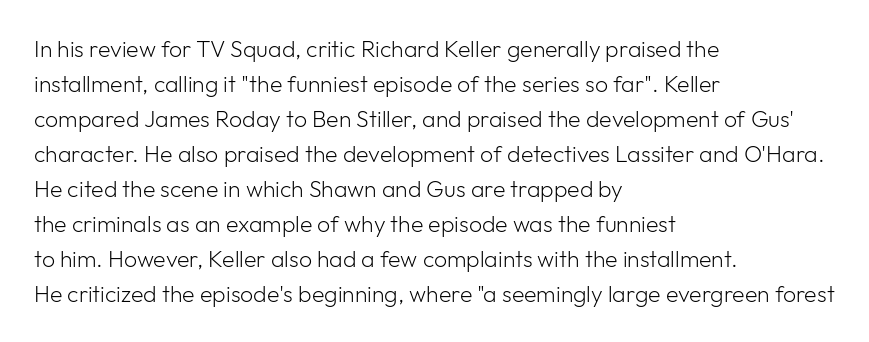
Q: Is the text bold? A: No.
Q: Is the text italic (slanted)? A: No, it is upright.
Q: Is the text underlined? A: No.
Q: How is the paragraph aligned? A: Left-aligned.
Q: Is the spacing between letters normal or unusually wide? A: Normal.
Q: Is the spacing between lines tight, normal or loose? A: Normal.
